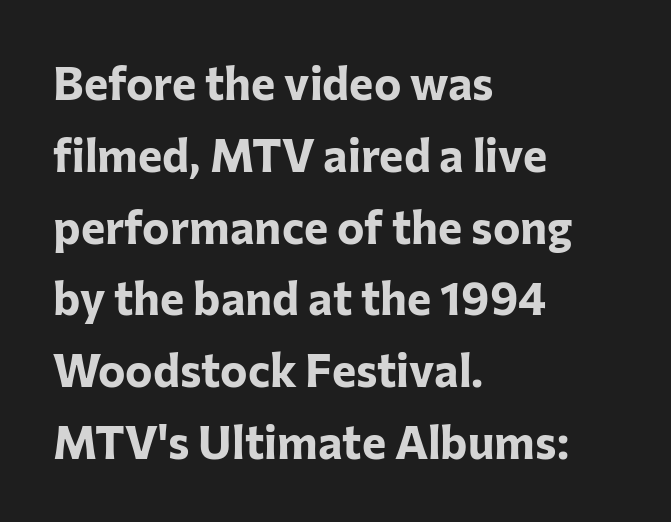
{"serif": "no", "italic": "no", "bold": "yes", "weight": "bold", "width": "normal", "stroke_contrast": "low", "x_height": "medium", "monospaced": "no", "underline": "no", "align": "left", "line_spacing": "normal", "line_spacing_ratio": 1.56, "letter_spacing": "normal", "letter_spacing_em": 0.0, "glyph_px": 46}
